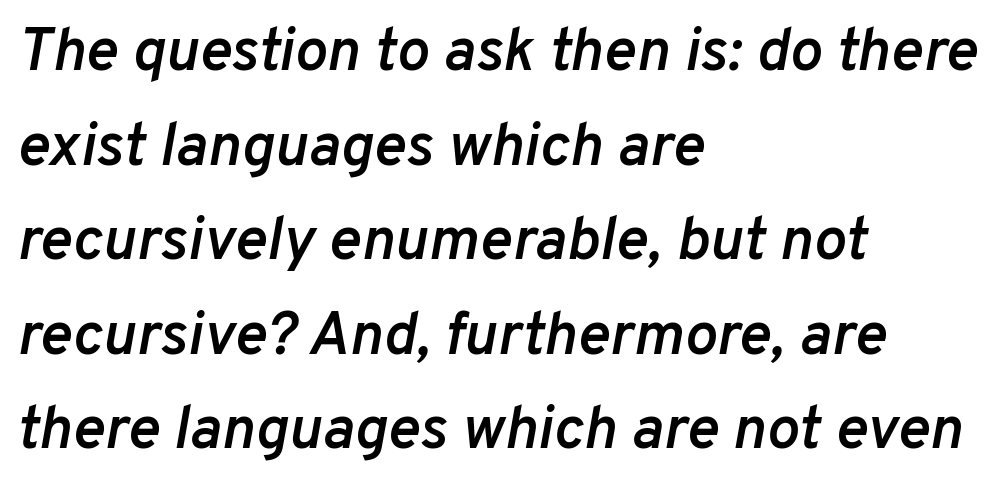
Q: Is the text bold? A: Semi-bold.
Q: Is the text italic (slanted)? A: Yes, it leans right by about 10 degrees.
Q: Is the text underlined? A: No.
Q: How is the paragraph aligned? A: Left-aligned.
Q: Is the spacing between letters normal or unusually wide? A: Normal.
Q: Is the spacing between lines tight, normal or loose? A: Normal.
Q: Width (condensed, normal, or wide)? A: Normal.
Q: Stroke contrast? A: Low.
Q: x-height? A: Medium.
Q: Monospaced? A: No.
